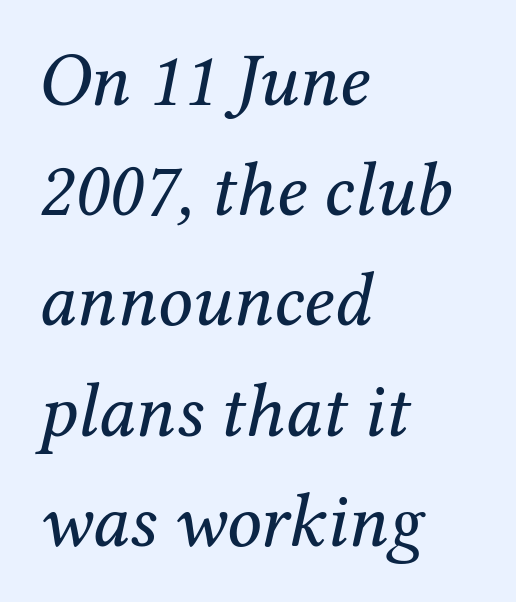
The image shows 76 px regular-weight serif type, italic (leaning right); set left-aligned, normal line spacing (1.45x), normal letter spacing, not underlined; medium stroke contrast and a medium x-height.
